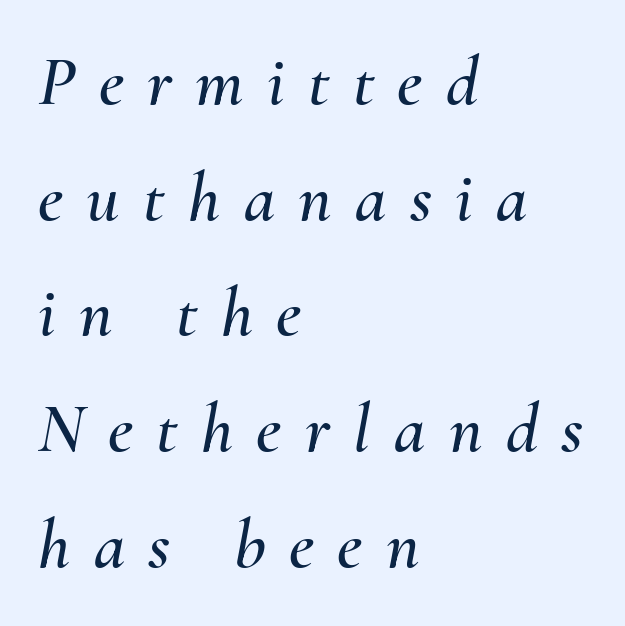
{"italic": "yes", "lean": "right", "slant_degrees": 10, "width": "normal", "stroke_contrast": "medium", "x_height": "small", "monospaced": "no", "underline": "no", "align": "left", "line_spacing": "normal", "line_spacing_ratio": 1.63, "letter_spacing": "wide", "letter_spacing_em": 0.33, "glyph_px": 71}
